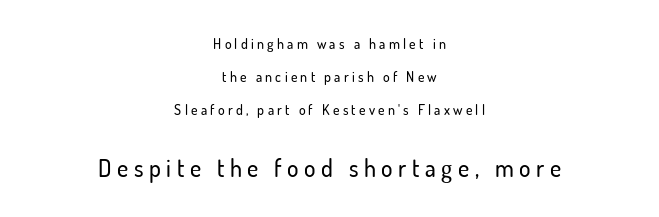
The image shows 24 px text type, upright; set centered, loose line spacing (2.35x), unusually wide letter spacing (+0.23 em), not underlined; the second (bottom) block is 1.71x larger.
